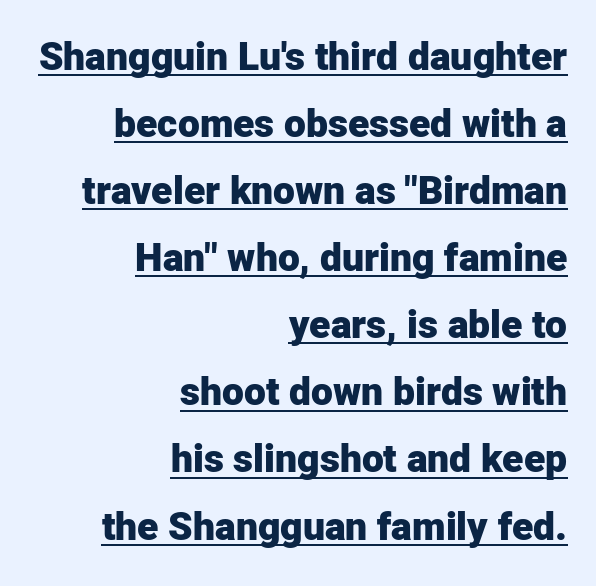
Is this a fixed-width face? No — the glyphs have proportional, varying widths. Nothing unusual about the tracking: characters are spaced as the font intends. Upright lettering throughout. Is the block centered? No — it sits flush against the right margin. In terms of weight, the rendering is a true, heavy bold. The words here are underlined.
